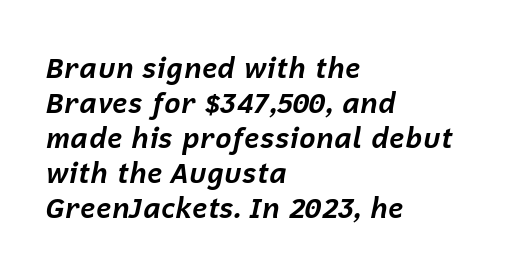
{"italic": "yes", "lean": "right", "slant_degrees": 12, "bold": "yes", "weight": "bold", "width": "normal", "stroke_contrast": "low", "x_height": "medium", "monospaced": "no", "underline": "no", "align": "left", "line_spacing": "normal", "line_spacing_ratio": 1.25, "letter_spacing": "normal", "letter_spacing_em": 0.0, "glyph_px": 28}
